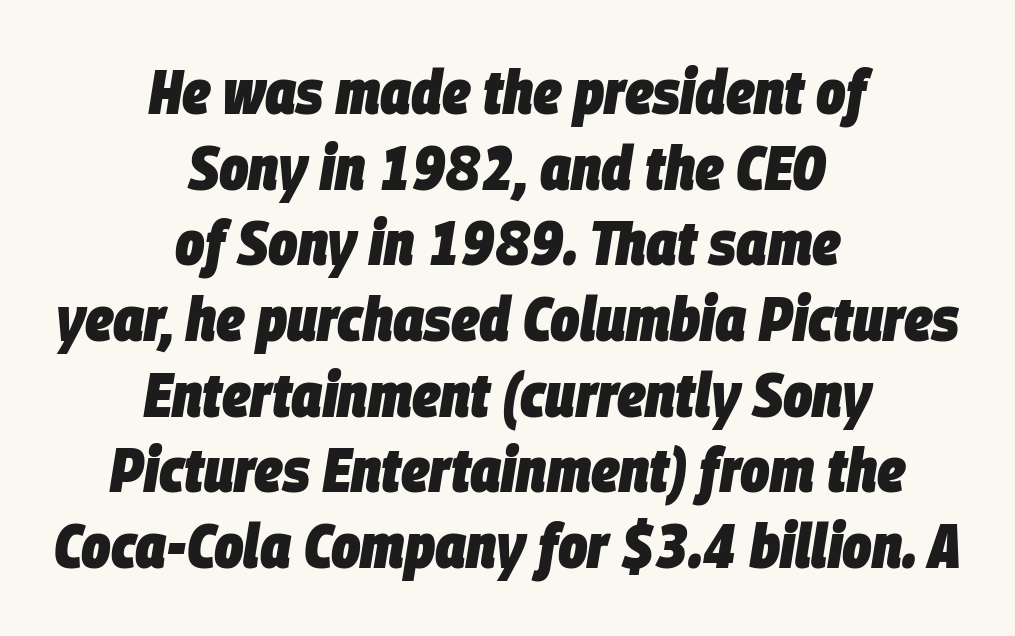
Heavy, bold letterforms. Every row of glyphs is offset so its center matches the block's center. Characters are canted at an angle relative to the baseline's perpendicular. The gaps between neighbouring characters are ordinary and unremarkable. Proportional: the letters do not fall into vertical columns.
